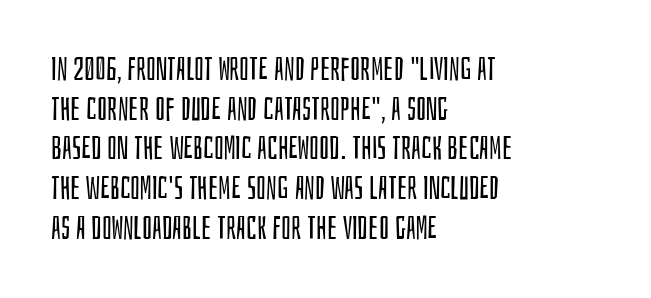
The paragraph shown leans on its left margin. Examine the stroke ends and you'll find no serifs. The rendering uses natural spacing where letterforms have individual widths. The weight tops out at a normal text grade. Inter-character spacing is left at the font's built-in metrics. Posture: upright roman.
